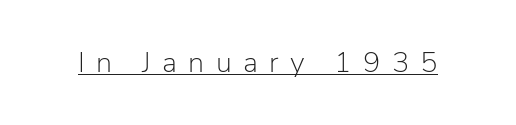
A roman cut, with each character standing at attention. Is the type heavy? It reads as light-to-regular instead. Looks like regular typesetting: each glyph gets only the width it needs. Words appear elongated and porous because spacing is wide. Looks like someone drew a line under every word here.
